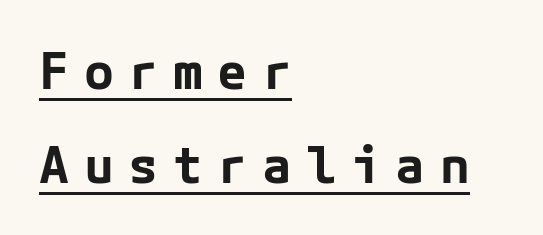
{"serif": "no", "italic": "no", "bold": "yes", "weight": "bold", "width": "normal", "stroke_contrast": "low", "x_height": "medium", "underline": "yes", "align": "left", "line_spacing_ratio": 1.89, "letter_spacing": "wide", "letter_spacing_em": 0.29, "glyph_px": 50}
